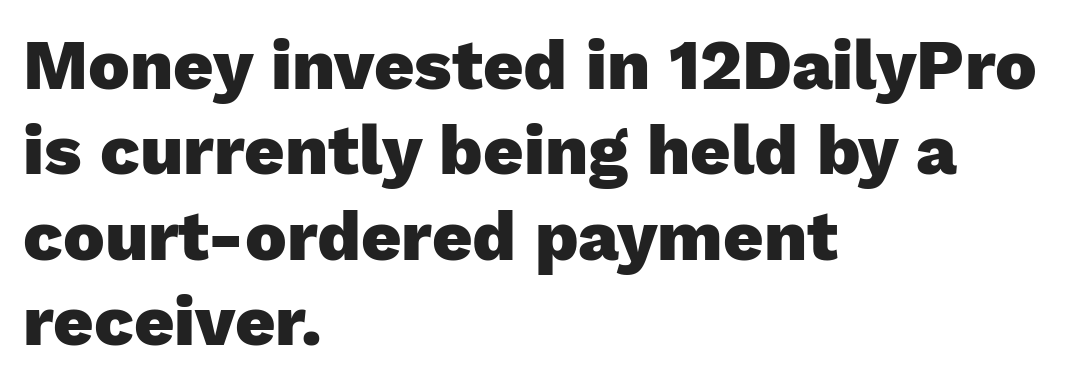
Q: Is the text bold? A: Yes.
Q: Is the text italic (slanted)? A: No, it is upright.
Q: Is the typeface a serif or a sans-serif typeface? A: Sans-serif.
Q: Is the text underlined? A: No.
Q: How is the paragraph aligned? A: Left-aligned.
Q: Is the spacing between letters normal or unusually wide? A: Normal.
Q: Width (condensed, normal, or wide)? A: Normal.
Q: Stroke contrast? A: Low.
Q: x-height? A: Medium.
Q: Monospaced? A: No.
